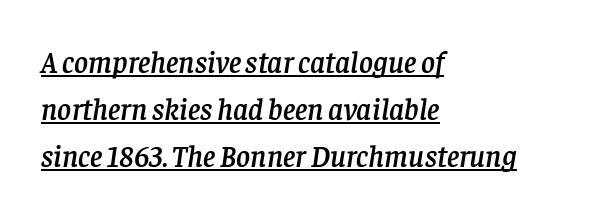
The image shows 30 px serif type, italic (leaning right); set left-aligned, normal line spacing (1.56x), normal letter spacing, underlined; low stroke contrast and a large x-height.
